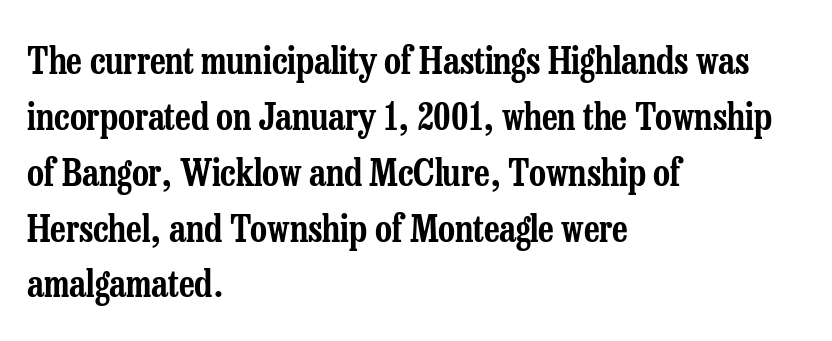
This rendering uses left alignment, leaving the right contour irregular. Summary of vertical rhythm: regular, with standard interline spacing. Compared with typical body copy, the letter spacing here is the same. Words float on clear page, feet unadorned. This is the regular roman posture of the typeface.
